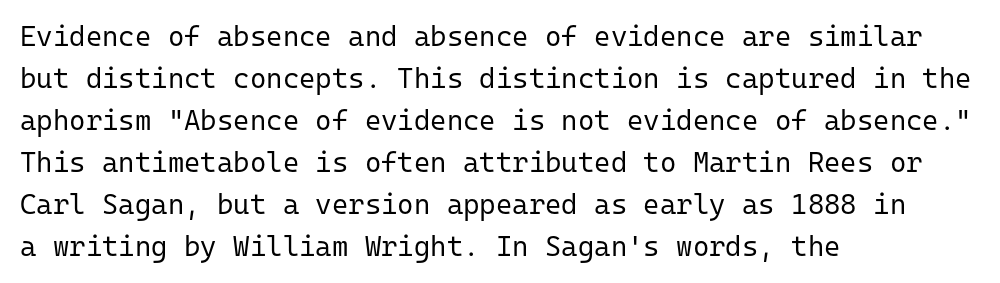
Q: Is the text bold? A: No.
Q: Is the text italic (slanted)? A: No, it is upright.
Q: Is the typeface a serif or a sans-serif typeface? A: Sans-serif.
Q: Is the text underlined? A: No.
Q: How is the paragraph aligned? A: Left-aligned.
Q: Is the spacing between letters normal or unusually wide? A: Normal.
Q: Is the spacing between lines tight, normal or loose? A: Normal.
Q: Width (condensed, normal, or wide)? A: Normal.
Q: Stroke contrast? A: Low.
Q: x-height? A: Medium.
Q: Monospaced? A: Yes.
